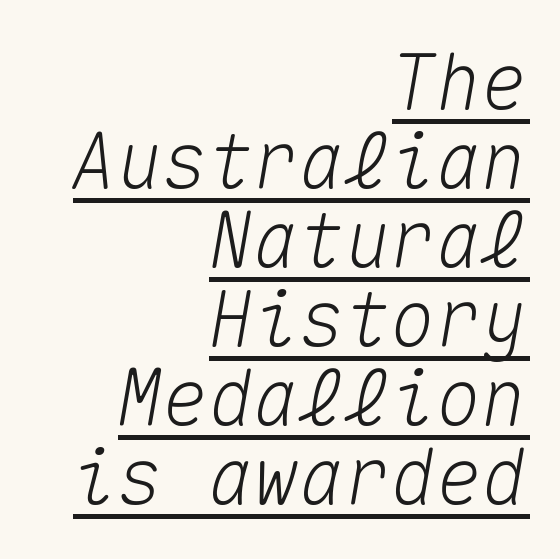
You could barely slide anything between these rows. The setting favours the right margin, as signatures and pull-quotes sometimes do. Caption: lettering with a line underneath. The letters march in equal steps, a hallmark of fixed-pitch type. A typesetter would mark this as italic.
